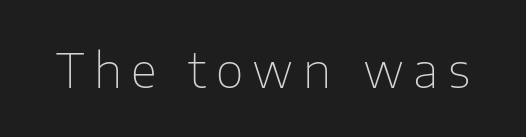
The image shows 48 px thin sans-serif type, upright; set unusually wide letter spacing (+0.2 em), not underlined; low stroke contrast and a medium x-height.
